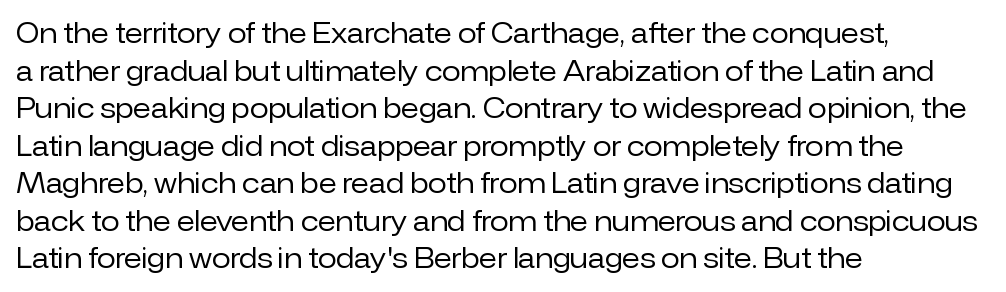
Q: Is the text bold? A: No.
Q: Is the text italic (slanted)? A: No, it is upright.
Q: Is the text underlined? A: No.
Q: How is the paragraph aligned? A: Left-aligned.
Q: Is the spacing between letters normal or unusually wide? A: Normal.
Q: Is the spacing between lines tight, normal or loose? A: Normal.
